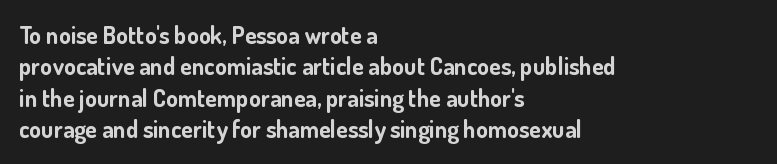
Q: Is the text bold? A: Yes.
Q: Is the text italic (slanted)? A: No, it is upright.
Q: Is the text underlined? A: No.
Q: How is the paragraph aligned? A: Left-aligned.
Q: Is the spacing between letters normal or unusually wide? A: Normal.
Q: Is the spacing between lines tight, normal or loose? A: Normal.
